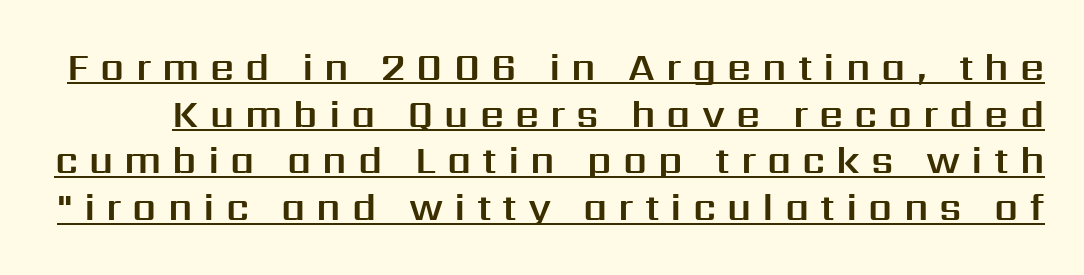
{"serif": "no", "italic": "no", "width": "normal", "stroke_contrast": "medium", "x_height": "medium", "monospaced": "no", "underline": "yes", "line_spacing_ratio": 1.23, "letter_spacing": "wide", "letter_spacing_em": 0.29, "glyph_px": 38}
